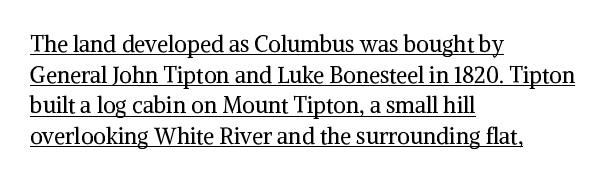
{"italic": "no", "bold": "no", "underline": "yes", "align": "left", "line_spacing": "normal", "line_spacing_ratio": 1.39, "letter_spacing": "normal", "letter_spacing_em": 0.0, "glyph_px": 22}
